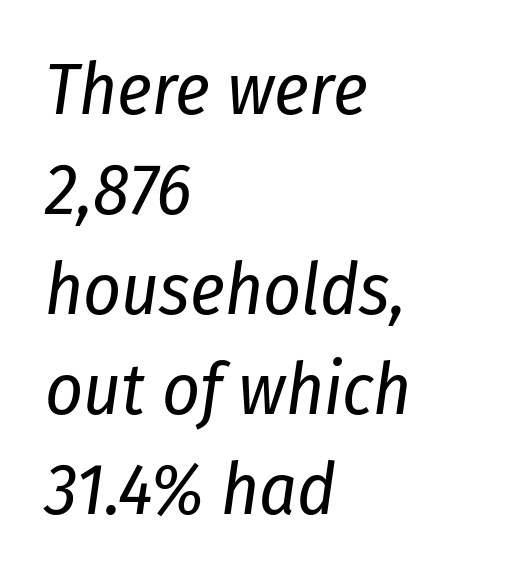
Q: Is the text bold? A: No.
Q: Is the text italic (slanted)? A: Yes, it leans right by about 8 degrees.
Q: Is the text underlined? A: No.
Q: How is the paragraph aligned? A: Left-aligned.
Q: Is the spacing between letters normal or unusually wide? A: Normal.
Q: Is the spacing between lines tight, normal or loose? A: Normal.
Q: Width (condensed, normal, or wide)? A: Condensed.
Q: Stroke contrast? A: Low.
Q: x-height? A: Medium.
Q: Monospaced? A: No.
